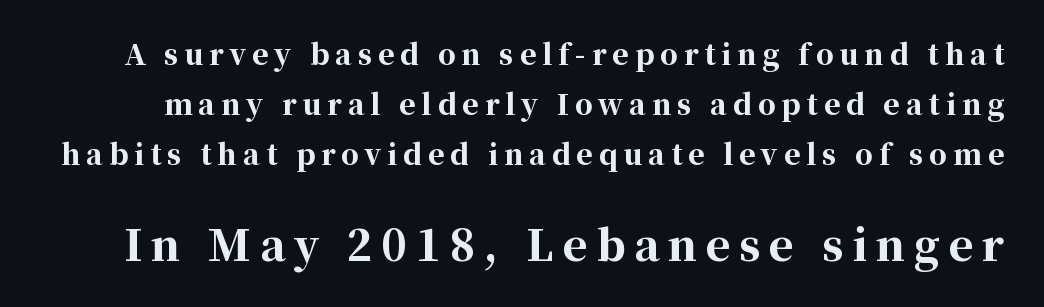
Q: Is the text bold? A: Yes.
Q: Is the text italic (slanted)? A: No, it is upright.
Q: Is the typeface a serif or a sans-serif typeface? A: Serif.
Q: Is the text underlined? A: No.
Q: Is the spacing between letters normal or unusually wide? A: Unusually wide.
Q: Which block of text is set in a larger size, the first (top) or the second (bottom)? A: The second (bottom) one.
Q: Width (condensed, normal, or wide)? A: Normal.
Q: Stroke contrast? A: High.
Q: x-height? A: Medium.
Q: Monospaced? A: No.
